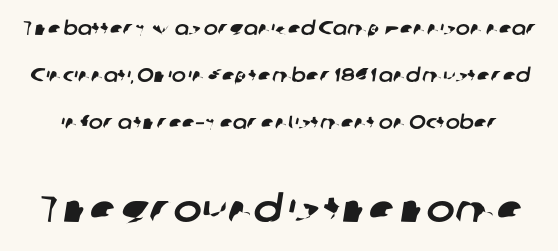
{"serif": "no", "width": "normal", "stroke_contrast": "low", "x_height": "medium", "monospaced": "no", "underline": "no", "line_spacing": "loose", "line_spacing_ratio": 2.48, "letter_spacing": "normal", "letter_spacing_em": 0.0, "larger_block": "second", "size_ratio": 2.0, "glyph_px": 38}
